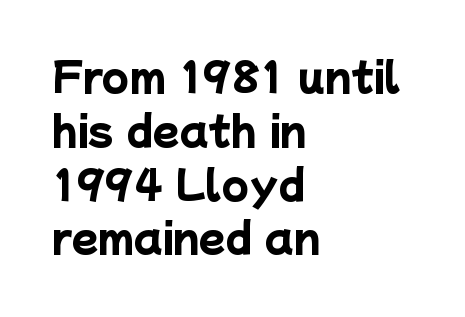
Looks like regular typesetting: each glyph gets only the width it needs. The type is set solid horizontally, with unmodified tracking. Notice how the passage keeps a crisp vertical edge on the left only. The passage shown is typeset with a sans-serif family. The glyphs are unaccompanied by any horizontal stroke below them. Caption: bold face, heavy strokes.
